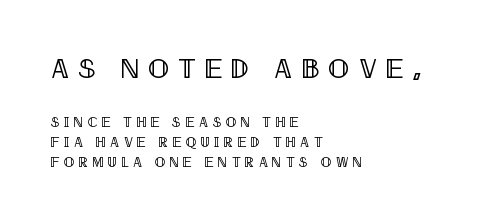
{"italic": "no", "width": "condensed", "x_height": "large", "monospaced": "no", "underline": "no", "align": "left", "line_spacing": "normal", "line_spacing_ratio": 1.42, "letter_spacing": "wide", "letter_spacing_em": 0.32, "larger_block": "first", "size_ratio": 2.0, "glyph_px": 28}
